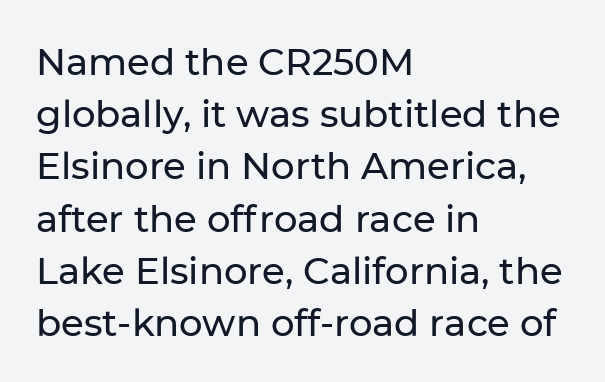
The letters advance in unequal steps, a hallmark of proportional type. Letterform terminals end flat and unadorned throughout the passage. Underlining? Definitely not there. This sample uses an upright cut, with every glyph sitting square on the baseline. Characters follow at the spacing the type designer built in.
